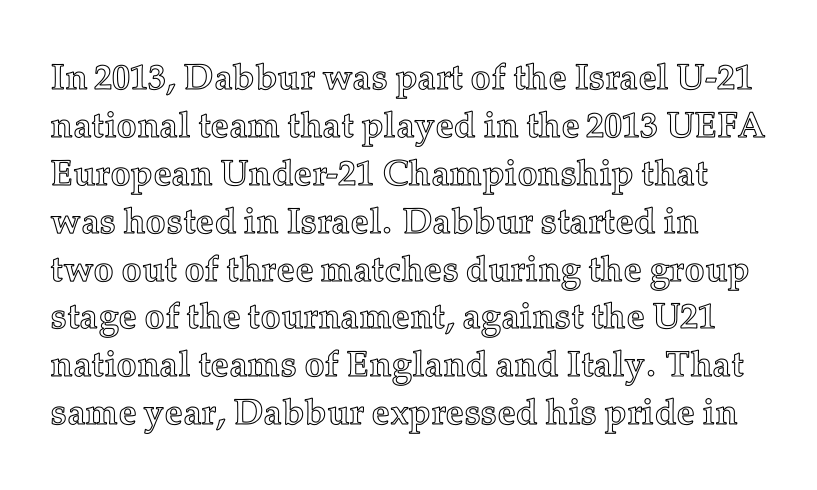
Q: Is the text italic (slanted)? A: No, it is upright.
Q: Is the text underlined? A: No.
Q: Is the spacing between letters normal or unusually wide? A: Normal.
Q: Is the spacing between lines tight, normal or loose? A: Normal.
Q: Width (condensed, normal, or wide)? A: Normal.
Q: x-height? A: Medium.
Q: Monospaced? A: No.
